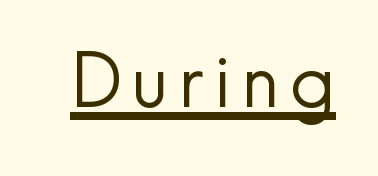
This is sans-serif lettering, the kind often seen on screens and signage. These lines were composed using upright roman letters. Stems here are at most as thick as an everyday book face. The typesetter has applied underlining to the passage shown. Proportional: the letters do not fall into vertical columns.
